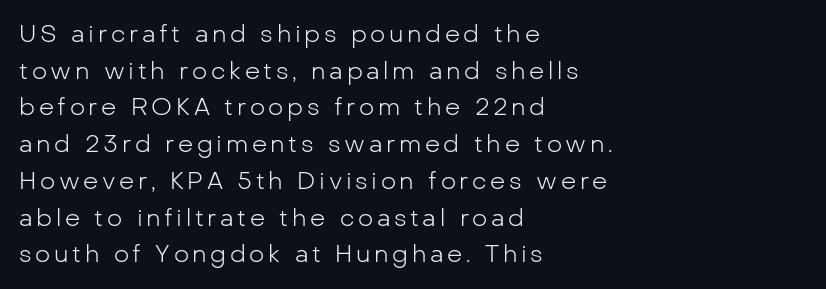
The image shows 24 px text type, upright; set left-aligned, normal line spacing (1.53x), not underlined.
